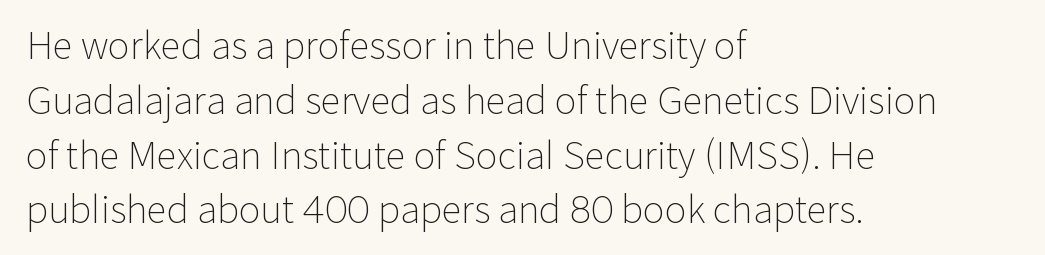
Q: Is the text bold? A: No.
Q: Is the text italic (slanted)? A: No, it is upright.
Q: Is the typeface a serif or a sans-serif typeface? A: Sans-serif.
Q: Is the text underlined? A: No.
Q: How is the paragraph aligned? A: Left-aligned.
Q: Is the spacing between letters normal or unusually wide? A: Normal.
Q: Is the spacing between lines tight, normal or loose? A: Normal.
Q: Width (condensed, normal, or wide)? A: Normal.
Q: Stroke contrast? A: Low.
Q: x-height? A: Medium.
Q: Monospaced? A: No.
